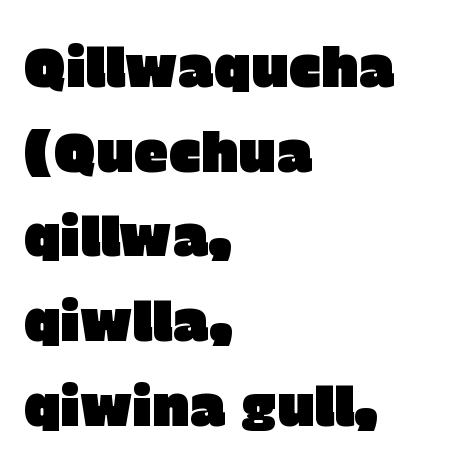
Q: Is the text italic (slanted)? A: No, it is upright.
Q: Is the typeface a serif or a sans-serif typeface? A: Sans-serif.
Q: Is the text underlined? A: No.
Q: How is the paragraph aligned? A: Left-aligned.
Q: Is the spacing between letters normal or unusually wide? A: Normal.
Q: Is the spacing between lines tight, normal or loose? A: Normal.
Q: Width (condensed, normal, or wide)? A: Normal.
Q: Stroke contrast? A: Low.
Q: x-height? A: Large.
Q: Monospaced? A: No.
